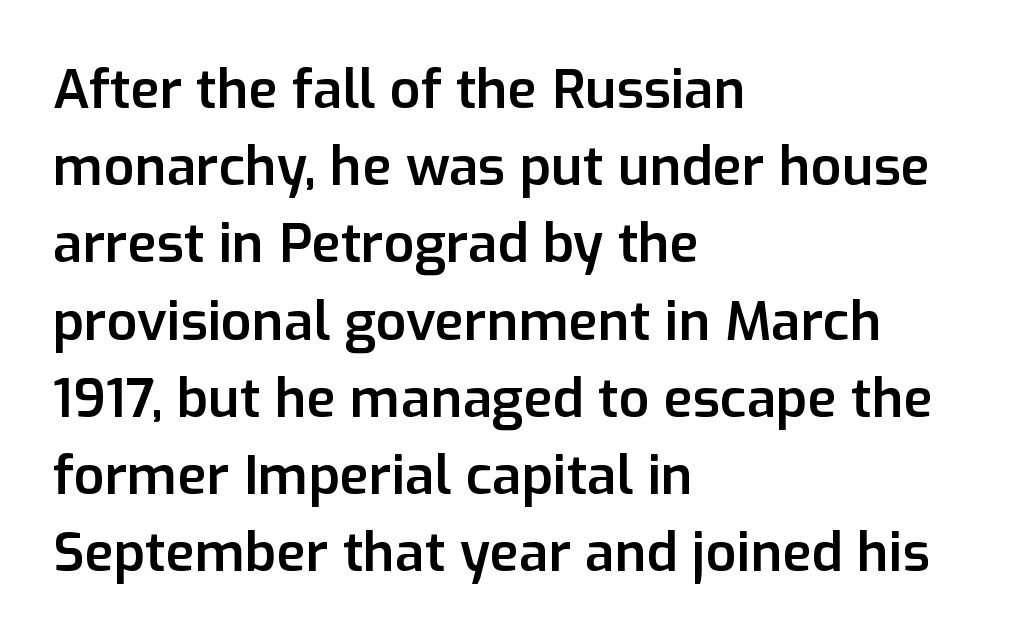
Successive baselines arrive at the customary interval. The letters stand upright; this is a roman face. Short note: letters normally spaced. The passage shown is not underscored anywhere. Each glyph is drawn with semibold strokes, heavier than normal yet not fully bold.
